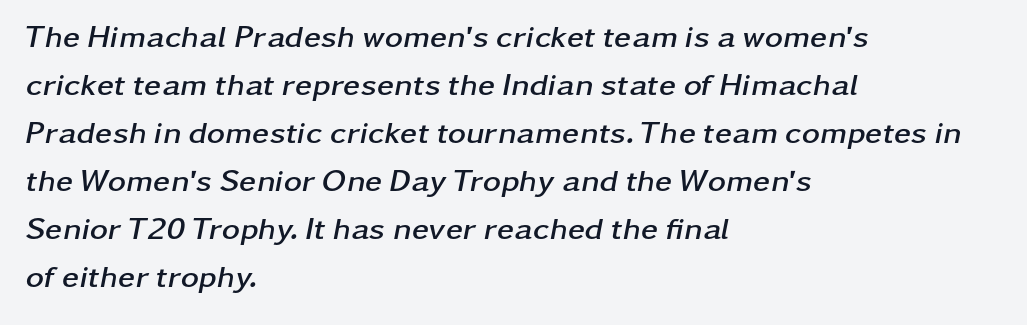
The image shows 31 px semibold, wide type, italic (leaning right); set left-aligned, normal line spacing (1.55x), normal letter spacing, not underlined; low stroke contrast and a medium x-height.
